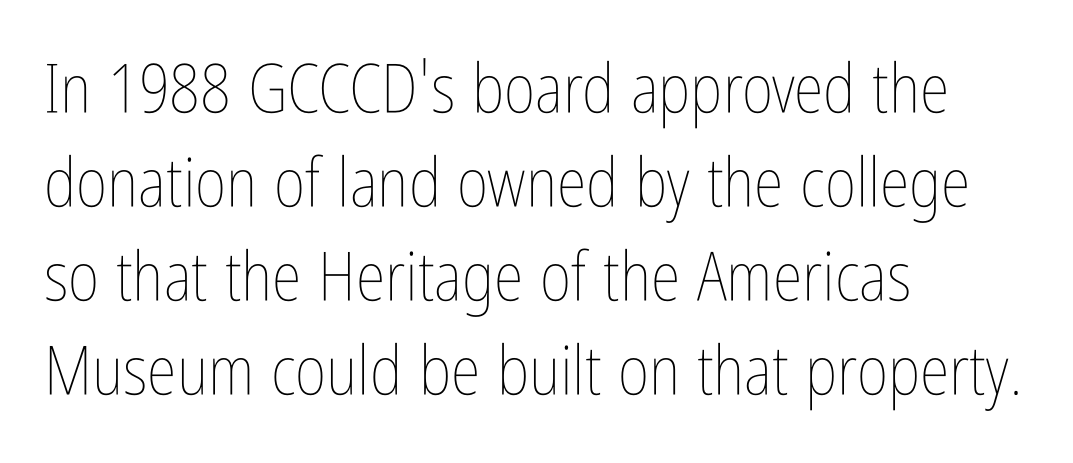
These lines are rendered in a variable-pitch font. The foot of each line stays bare and open. Designer's note — italics off, roman on. Vertical spacing — default. These lines keep a tight, regular rhythm from letter to letter. The rag falls on the right side of this text block.
